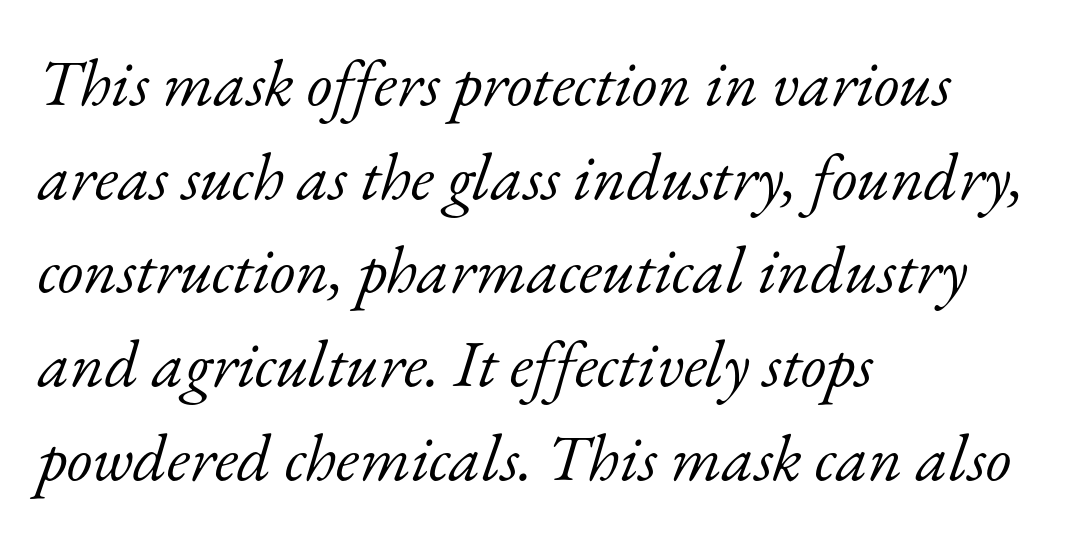
The image shows 66 px light serif type, italic (leaning right); set left-aligned, normal line spacing (1.42x), normal letter spacing, not underlined; low stroke contrast and a small x-height.
